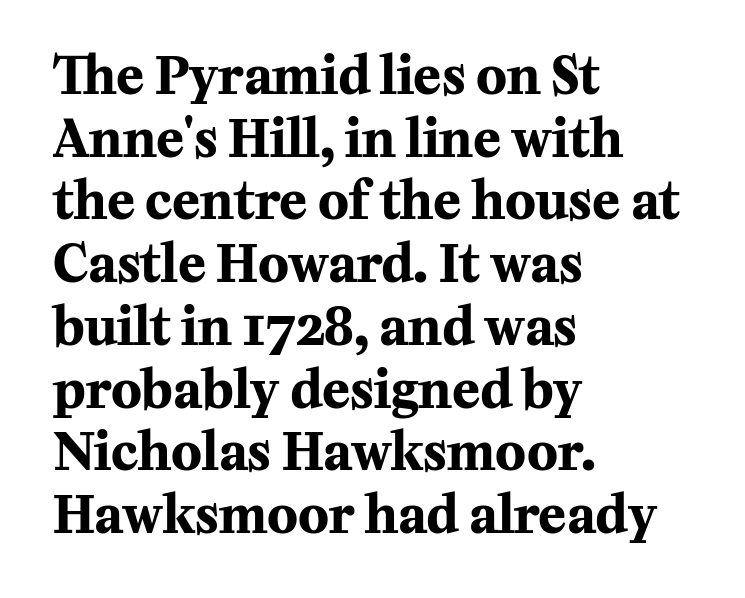
Varying glyph widths throughout — classic text-font behaviour. The face used here has the dense, thick strokes of a bold. Are there feet on the stems? There are — it's a serif. If you drew a line through each stem, it would be perfectly vertical. The glyphs are unaccompanied by any horizontal stroke below them.
